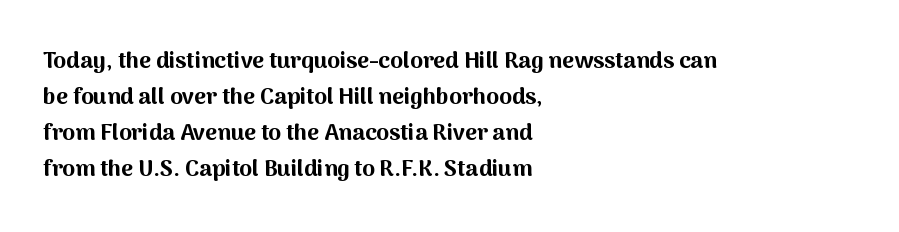
Q: Is the text bold? A: Yes.
Q: Is the text italic (slanted)? A: No, it is upright.
Q: Is the text underlined? A: No.
Q: How is the paragraph aligned? A: Left-aligned.
Q: Is the spacing between letters normal or unusually wide? A: Normal.
Q: Is the spacing between lines tight, normal or loose? A: Normal.
